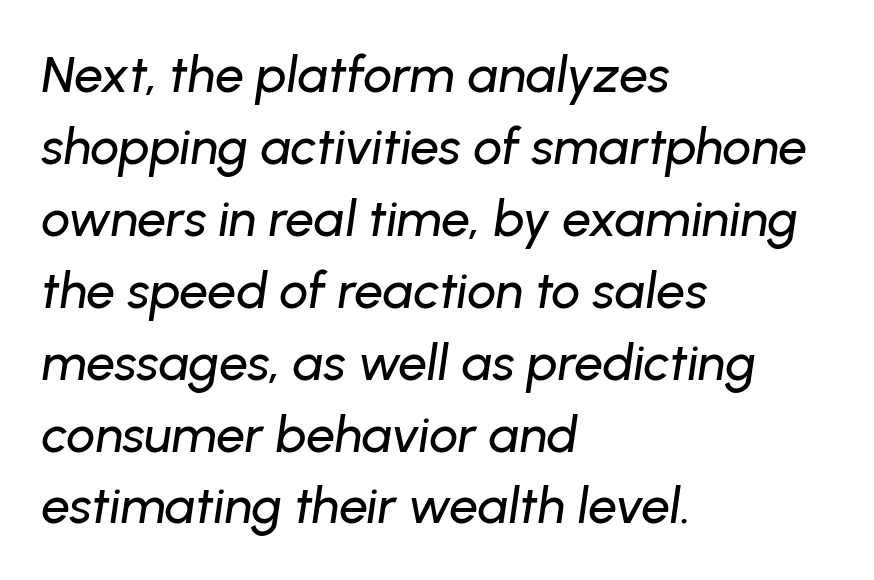
Posture: slanted. Tracking here is standard; glyphs follow each other at the usual distance. Horizontally, the lines are justified to the leading edge only. Type without underlining.
